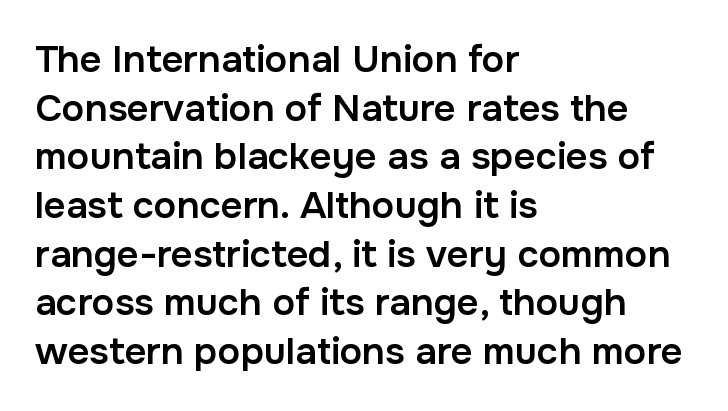
A typesetter would call this zero additional tracking. To sum up the face: it is a sans, with no serifs. The face used here is a semibold: visibly heavier than regular, lighter than bold. Varying glyph widths throughout — classic text-font behaviour. Nope, not italic — everything's standing straight.
